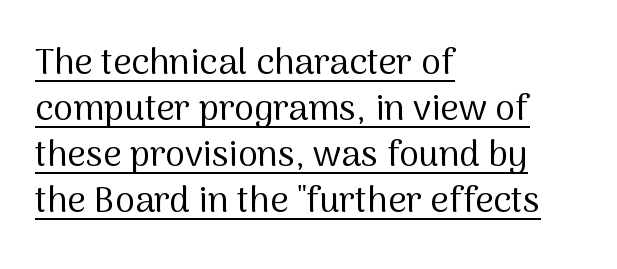
{"serif": "no", "italic": "no", "bold": "no", "weight": "regular", "width": "normal", "stroke_contrast": "medium", "x_height": "medium", "monospaced": "no", "underline": "yes", "align": "left", "line_spacing": "normal", "line_spacing_ratio": 1.28, "letter_spacing": "normal", "letter_spacing_em": 0.0, "glyph_px": 36}
